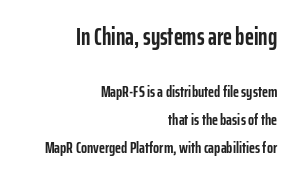
{"italic": "no", "bold": "yes", "underline": "no", "align": "right", "line_spacing_ratio": 1.75, "letter_spacing": "normal", "letter_spacing_em": 0.0, "larger_block": "first", "size_ratio": 1.5, "glyph_px": 24}
